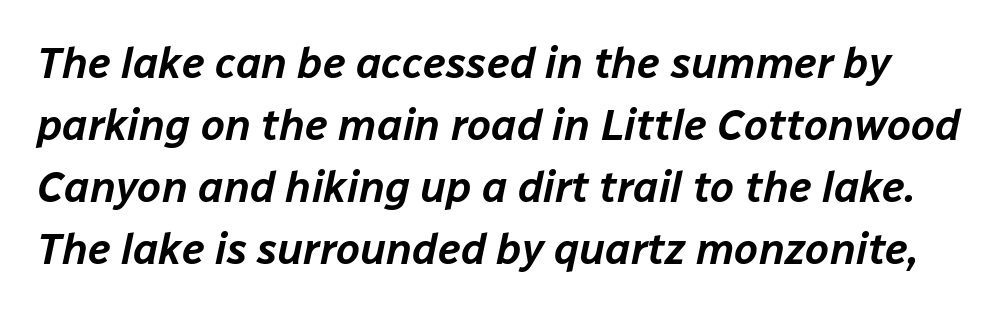
The horizontal fit of the characters is conventional and even. The face used here has a pronounced slope to its letters. This sample keeps an unexceptional amount of space between lines. Note the varied advance widths — an 'i' is clearly narrower than an 'm'. Lines of text with bare space underneath.
